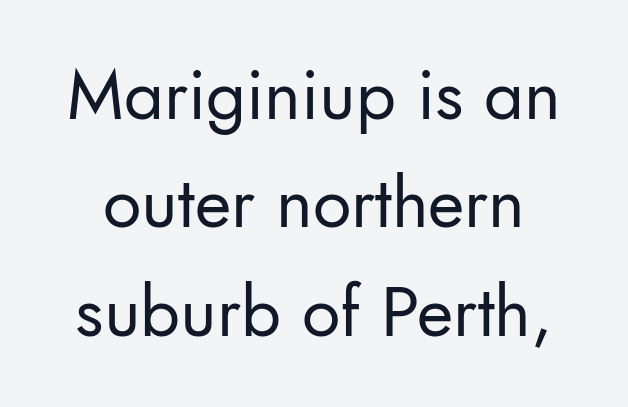
The axis of the letterforms is exactly vertical. Spacing verdict: proportional, widths tailored to each character. Rows of type keep a routine distance in the vertical direction. In terms of letterform style, serifs are entirely absent.
